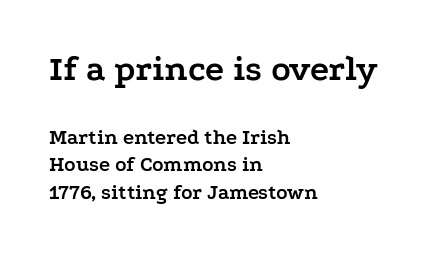
The image shows 36 px semibold, wide serif type, upright; set left-aligned, normal line spacing (1.31x), normal letter spacing, not underlined; the first (top) block is 1.71x larger; low stroke contrast and a medium x-height.
